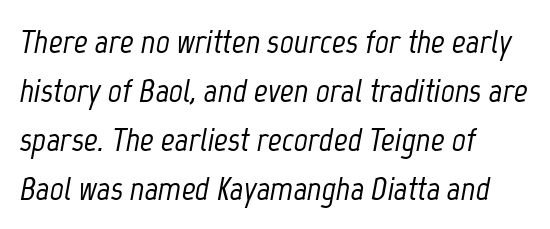
The image shows 34 px condensed type, italic (leaning right); set left-aligned, normal line spacing (1.44x), normal letter spacing, not underlined; low stroke contrast and a medium x-height.
